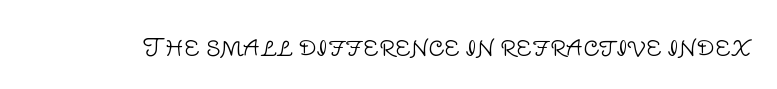
Only glyphs here, with clear space below each row. Between one letter and the next there's only the usual sliver of space. Is this a heavy cut? Hardly; it is regular or lighter.
